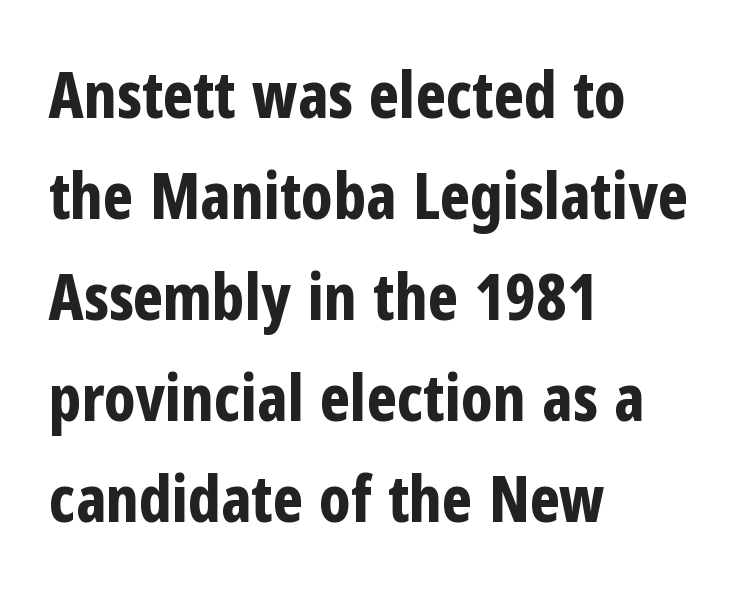
{"serif": "no", "italic": "no", "bold": "yes", "weight": "bold", "width": "condensed", "stroke_contrast": "low", "x_height": "medium", "monospaced": "no", "underline": "no", "align": "left", "line_spacing": "normal", "line_spacing_ratio": 1.58, "letter_spacing": "normal", "letter_spacing_em": 0.0, "glyph_px": 64}
